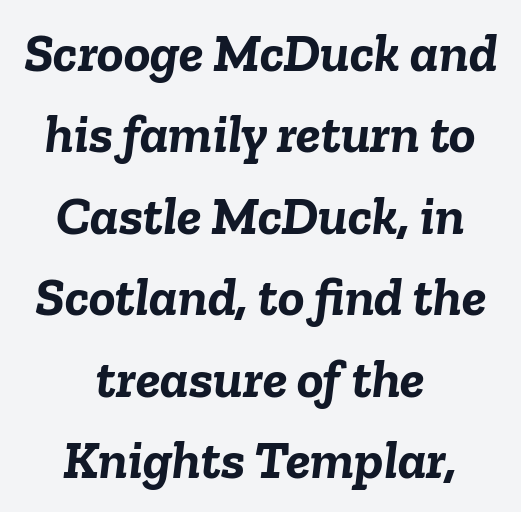
Heft: maximum for text — a bold. The zone under the glyphs is completely vacant. A typesetter would call this zero additional tracking. How would I describe the line gaps? Plain and ordinary. Here the designer chose a conventional face with non-uniform glyph widths. The axis of the letterforms is tilted away from vertical.
